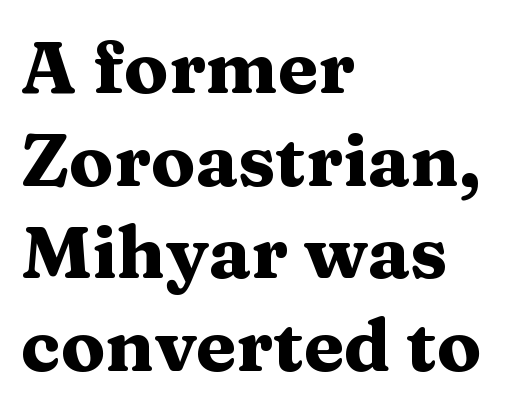
{"serif": "yes", "italic": "no", "bold": "yes", "weight": "heavy", "width": "wide", "stroke_contrast": "medium", "x_height": "medium", "monospaced": "no", "underline": "no", "align": "left", "line_spacing": "normal", "line_spacing_ratio": 1.27, "letter_spacing": "normal", "letter_spacing_em": 0.0, "glyph_px": 73}
